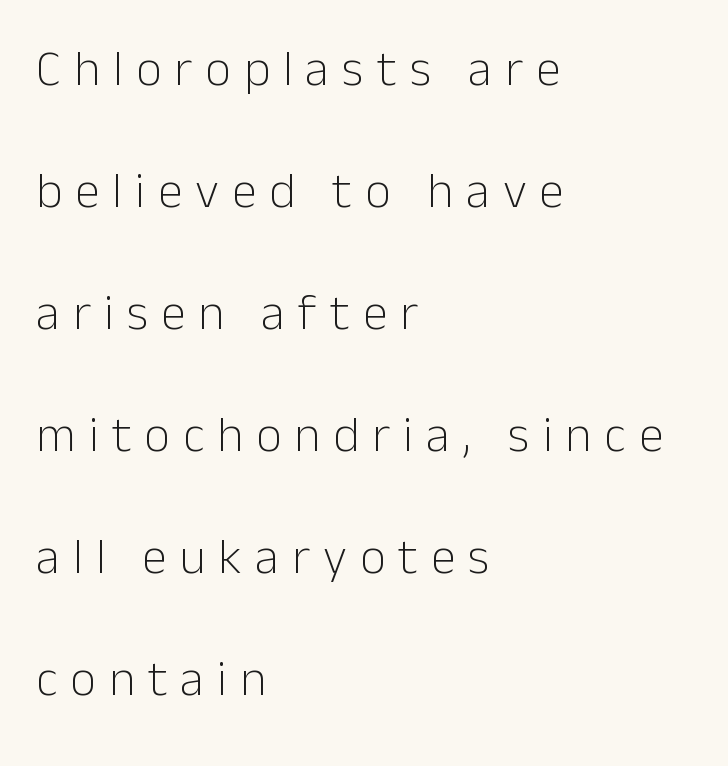
Q: Is the text bold? A: No.
Q: Is the text italic (slanted)? A: No, it is upright.
Q: Is the typeface a serif or a sans-serif typeface? A: Sans-serif.
Q: Is the text underlined? A: No.
Q: How is the paragraph aligned? A: Left-aligned.
Q: Is the spacing between letters normal or unusually wide? A: Unusually wide.
Q: Is the spacing between lines tight, normal or loose? A: Loose.
Q: Width (condensed, normal, or wide)? A: Normal.
Q: Stroke contrast? A: Low.
Q: x-height? A: Medium.
Q: Monospaced? A: No.
